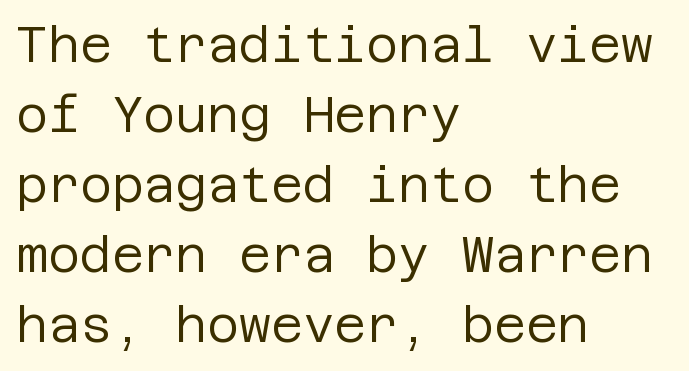
The image shows 49 px regular-weight sans-serif type, upright; set left-aligned, normal line spacing (1.43x), normal letter spacing, not underlined; low stroke contrast and a large x-height.
